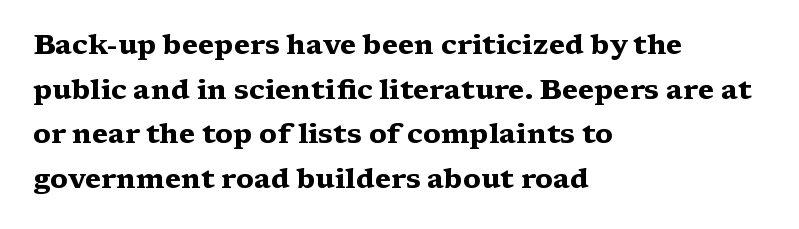
Q: Is the text bold? A: Yes.
Q: Is the text italic (slanted)? A: No, it is upright.
Q: Is the typeface a serif or a sans-serif typeface? A: Serif.
Q: Is the text underlined? A: No.
Q: How is the paragraph aligned? A: Left-aligned.
Q: Is the spacing between letters normal or unusually wide? A: Normal.
Q: Is the spacing between lines tight, normal or loose? A: Normal.
Q: Width (condensed, normal, or wide)? A: Wide.
Q: Stroke contrast? A: Medium.
Q: x-height? A: Medium.
Q: Monospaced? A: No.
